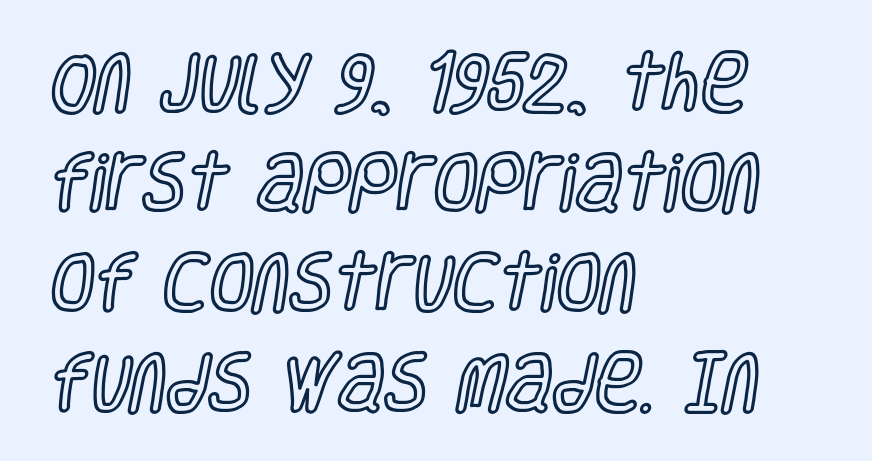
{"width": "condensed", "x_height": "large", "monospaced": "no", "underline": "no", "align": "left", "line_spacing": "normal", "line_spacing_ratio": 1.56, "letter_spacing": "normal", "letter_spacing_em": 0.0, "glyph_px": 64}
